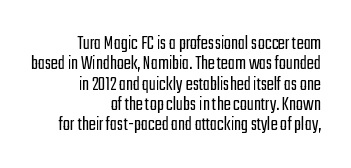
Q: Is the text bold? A: No.
Q: Is the text italic (slanted)? A: No, it is upright.
Q: Is the text underlined? A: No.
Q: How is the paragraph aligned? A: Right-aligned.
Q: Is the spacing between letters normal or unusually wide? A: Normal.
Q: Is the spacing between lines tight, normal or loose? A: Tight.
